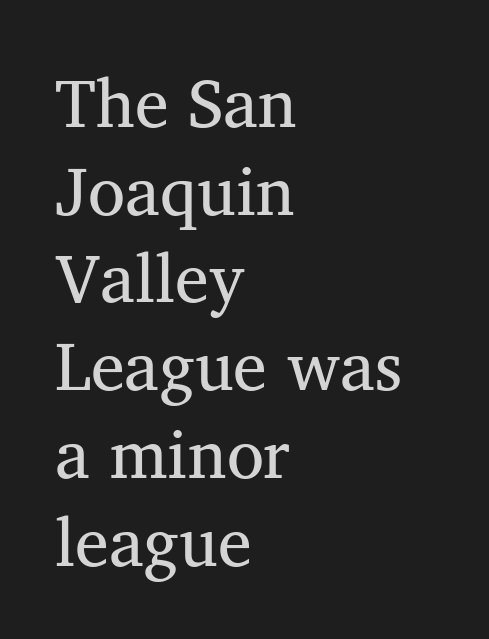
A typesetter would call this proportional, since set widths differ per character. Does the type have serifs? Yes, each stem ends in a small foot. Anything drawn beneath the words? Only blank space. The strokes are not fattened; the text isn't bold. Reading down the block, your eye returns to a fixed left position each line.
